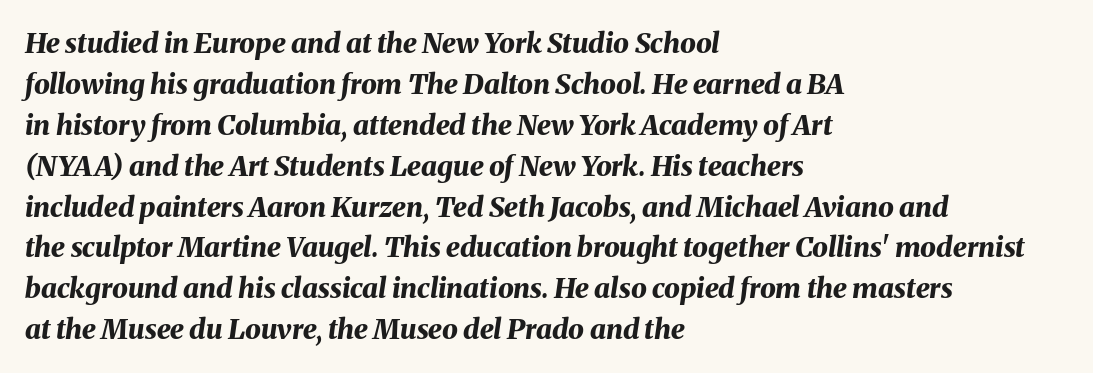
The image shows 28 px bold type, italic (leaning right); set left-aligned, normal line spacing (1.46x), normal letter spacing, not underlined; medium stroke contrast and a medium x-height.
